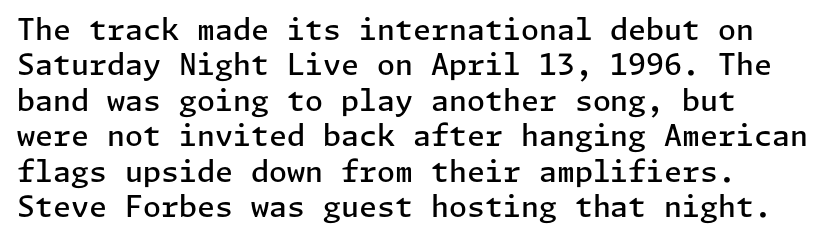
{"serif": "no", "italic": "no", "bold": "semi", "weight": "semibold", "width": "normal", "stroke_contrast": "low", "x_height": "medium", "underline": "no", "line_spacing_ratio": 1.22, "letter_spacing": "normal", "letter_spacing_em": 0.0, "glyph_px": 29}
